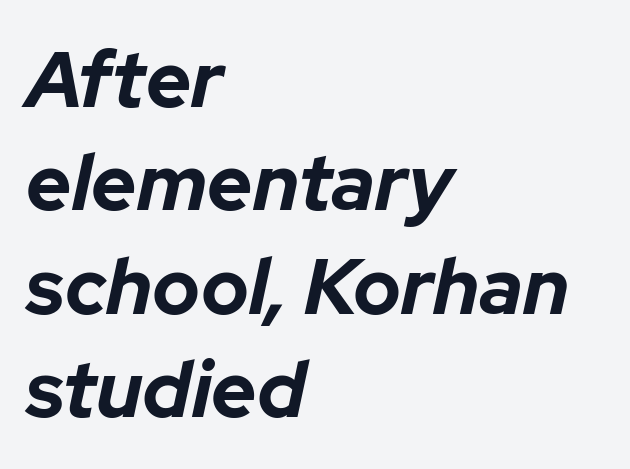
{"italic": "yes", "lean": "right", "slant_degrees": 12, "bold": "yes", "weight": "bold", "width": "normal", "stroke_contrast": "low", "x_height": "medium", "monospaced": "no", "underline": "no", "align": "left", "line_spacing": "normal", "line_spacing_ratio": 1.31, "letter_spacing": "normal", "letter_spacing_em": 0.0, "glyph_px": 79}
